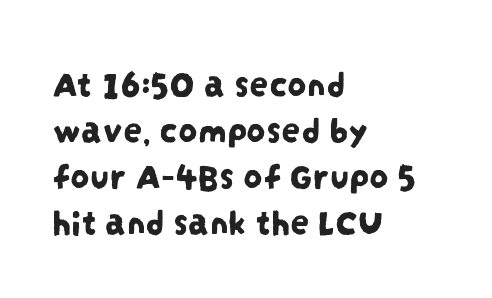
The image shows 38 px condensed sans-serif type; set left-aligned, line spacing 1.21x, normal letter spacing, not underlined; low stroke contrast and a large x-height.
